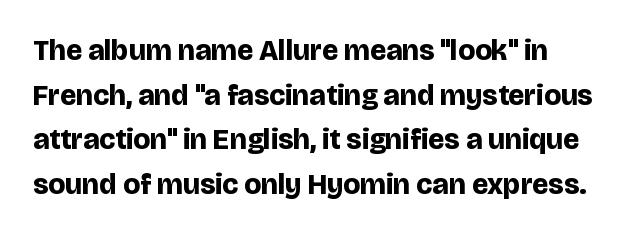
The image shows 29 px bold sans-serif type, upright; set left-aligned, normal line spacing (1.54x), normal letter spacing, not underlined; low stroke contrast and a large x-height.
